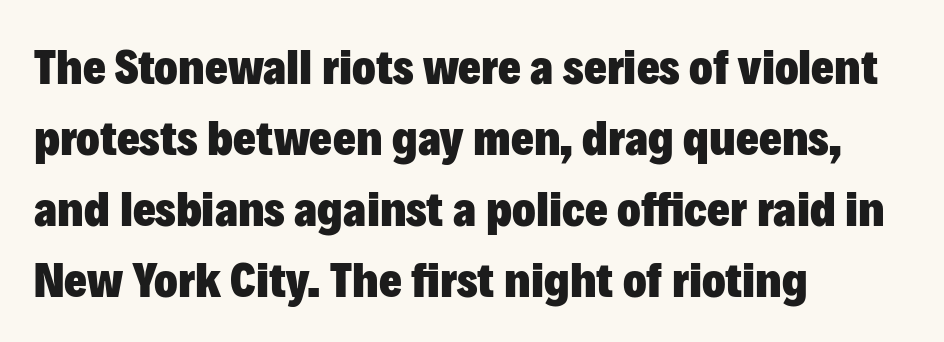
{"serif": "no", "italic": "no", "bold": "yes", "weight": "heavy", "width": "normal", "stroke_contrast": "low", "x_height": "medium", "monospaced": "no", "underline": "no", "align": "left", "line_spacing": "normal", "line_spacing_ratio": 1.45, "letter_spacing": "normal", "letter_spacing_em": 0.0, "glyph_px": 49}
